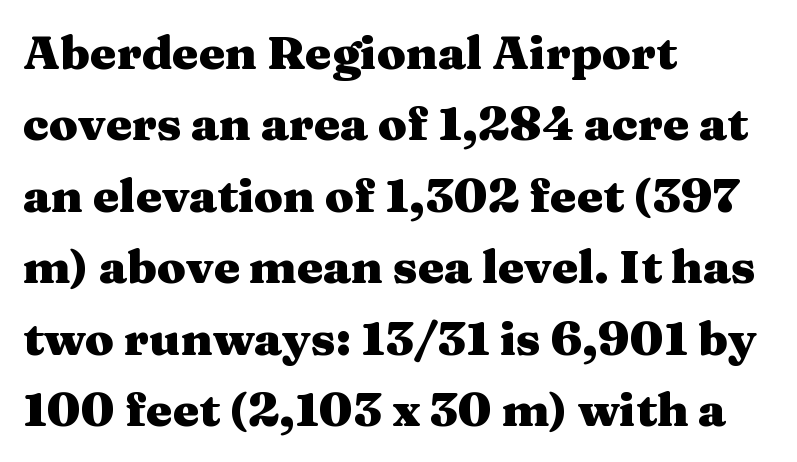
{"serif": "yes", "italic": "no", "bold": "yes", "weight": "heavy", "width": "wide", "stroke_contrast": "medium", "x_height": "medium", "monospaced": "no", "underline": "no", "align": "left", "line_spacing": "normal", "line_spacing_ratio": 1.52, "letter_spacing": "normal", "letter_spacing_em": 0.0, "glyph_px": 47}
